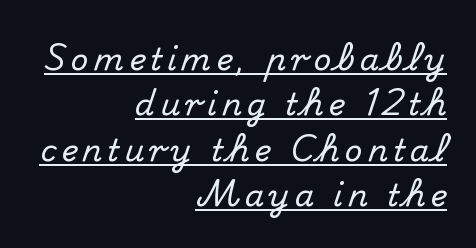
Every row of glyphs terminates at an identical x-position on the right. Examine the stroke ends and you'll spot serifs. This sample carries an underscore along the baseline area. Each letter keeps its own natural width here, so spacing adapts to shape.
